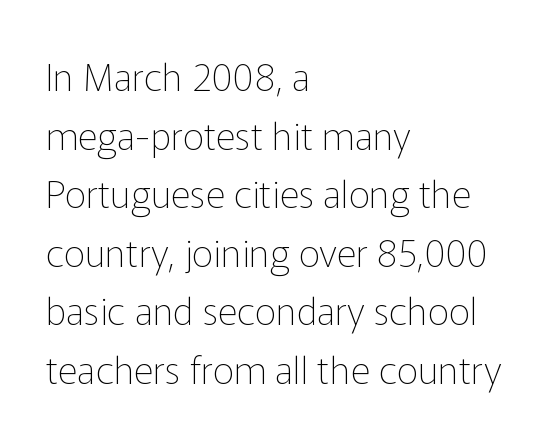
The image shows 38 px thin sans-serif type, upright; set left-aligned, normal line spacing (1.54x), normal letter spacing, not underlined; low stroke contrast and a medium x-height.
